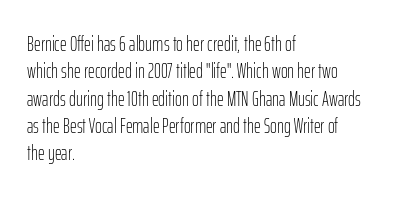
Reading down the block, your eye returns to a fixed left position each line. The weight tops out at a normal text grade. Interline gaps are of average width in this sample. The letters sit at their default tracking, neither squeezed nor spread.
